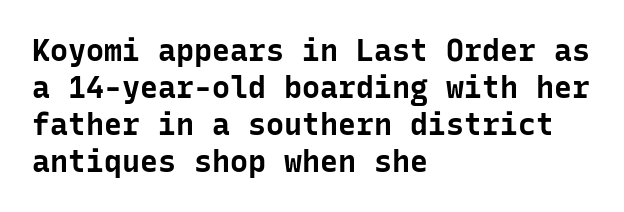
{"serif": "no", "italic": "no", "bold": "yes", "weight": "bold", "width": "normal", "stroke_contrast": "low", "x_height": "medium", "monospaced": "yes", "underline": "no", "align": "left", "line_spacing_ratio": 1.23, "letter_spacing": "normal", "letter_spacing_em": 0.0, "glyph_px": 30}
